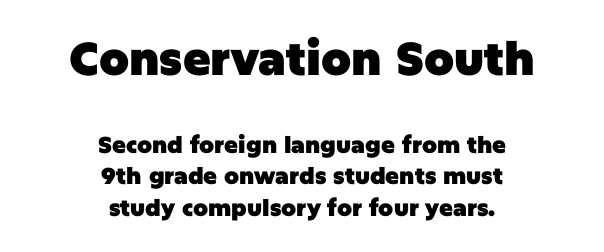
Q: Is the text bold? A: Yes.
Q: Is the text italic (slanted)? A: No, it is upright.
Q: Is the typeface a serif or a sans-serif typeface? A: Sans-serif.
Q: Is the text underlined? A: No.
Q: How is the paragraph aligned? A: Centered.
Q: Is the spacing between letters normal or unusually wide? A: Normal.
Q: Is the spacing between lines tight, normal or loose? A: Normal.
Q: Which block of text is set in a larger size, the first (top) or the second (bottom)? A: The first (top) one.
Q: Width (condensed, normal, or wide)? A: Normal.
Q: Stroke contrast? A: Low.
Q: x-height? A: Large.
Q: Monospaced? A: No.
